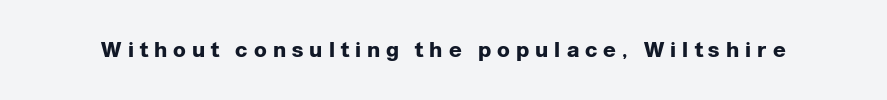
Nobody drew a line under any word here. The lettering holds an erect, upright posture throughout. Is the letter spacing exaggerated? Yes — the characters are pushed far apart. Caption: bold face, heavy strokes.
